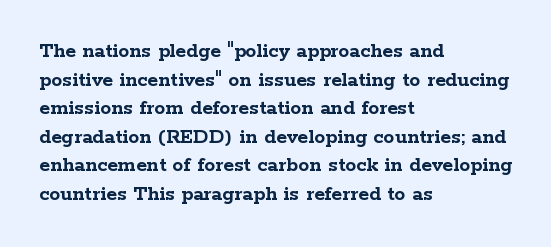
Teacher's note: observe the even left margin — that is flush-left alignment. You can tell it's not italic because the verticals are truly vertical. Words float on clear page, feet unadorned. The letterforms sit shoulder to shoulder at normal distance.
